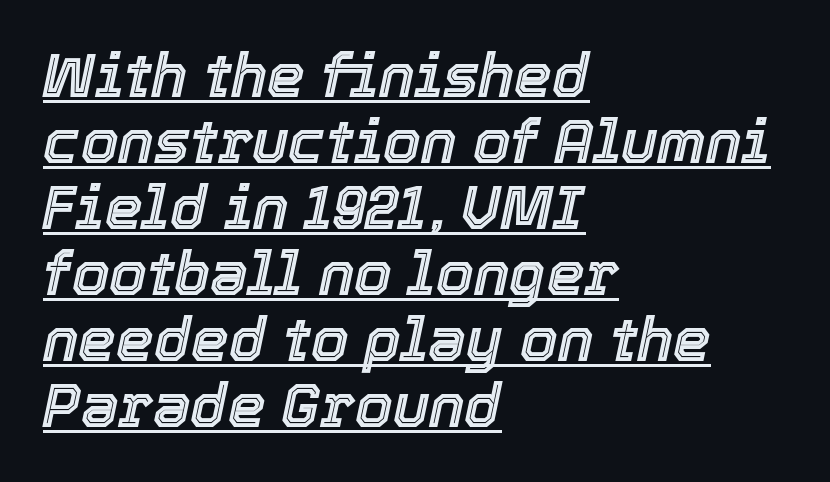
{"italic": "yes", "lean": "right", "slant_degrees": 12, "width": "normal", "x_height": "medium", "monospaced": "no", "underline": "yes", "align": "left", "line_spacing": "tight", "line_spacing_ratio": 1.1, "letter_spacing": "normal", "letter_spacing_em": 0.0, "glyph_px": 60}
